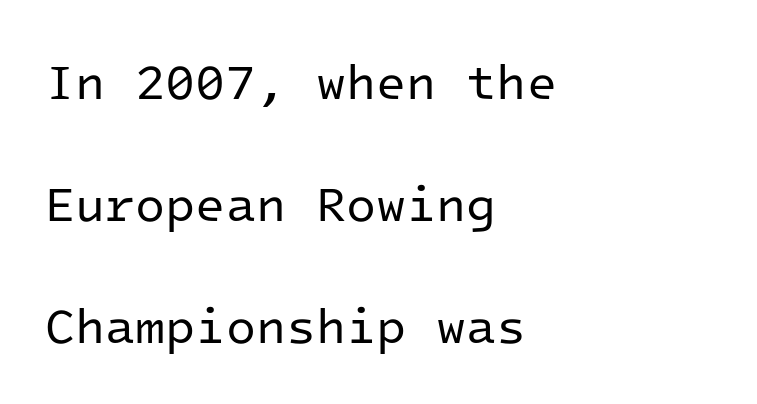
{"serif": "no", "italic": "no", "bold": "no", "weight": "regular", "width": "normal", "stroke_contrast": "low", "x_height": "medium", "monospaced": "yes", "underline": "no", "align": "left", "line_spacing": "loose", "line_spacing_ratio": 2.49, "letter_spacing": "normal", "letter_spacing_em": 0.0, "glyph_px": 49}
